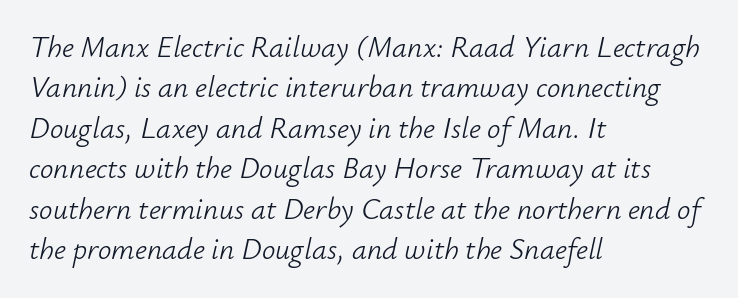
{"italic": "yes", "lean": "right", "slant_degrees": 12, "bold": "no", "weight": "light", "width": "normal", "stroke_contrast": "low", "x_height": "small", "monospaced": "no", "underline": "no", "align": "left", "line_spacing": "normal", "line_spacing_ratio": 1.35, "letter_spacing": "normal", "letter_spacing_em": 0.0, "glyph_px": 30}
